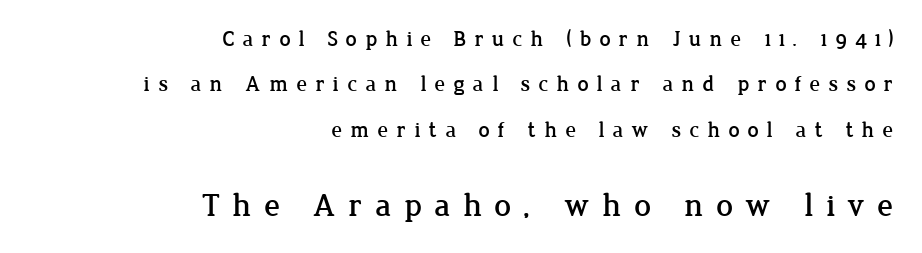
Q: Is the text italic (slanted)? A: No, it is upright.
Q: Is the typeface a serif or a sans-serif typeface? A: Serif.
Q: Is the text underlined? A: No.
Q: How is the paragraph aligned? A: Right-aligned.
Q: Is the spacing between letters normal or unusually wide? A: Unusually wide.
Q: Is the spacing between lines tight, normal or loose? A: Loose.
Q: Which block of text is set in a larger size, the first (top) or the second (bottom)? A: The second (bottom) one.
Q: Width (condensed, normal, or wide)? A: Normal.
Q: Stroke contrast? A: Low.
Q: x-height? A: Medium.
Q: Monospaced? A: No.
